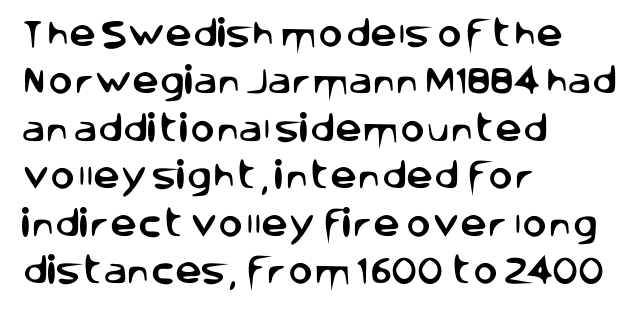
Q: Is the text italic (slanted)? A: No, it is upright.
Q: Is the typeface a serif or a sans-serif typeface? A: Sans-serif.
Q: Is the text underlined? A: No.
Q: How is the paragraph aligned? A: Left-aligned.
Q: Is the spacing between letters normal or unusually wide? A: Normal.
Q: Is the spacing between lines tight, normal or loose? A: Normal.
Q: Width (condensed, normal, or wide)? A: Normal.
Q: Stroke contrast? A: Low.
Q: x-height? A: Large.
Q: Monospaced? A: No.
